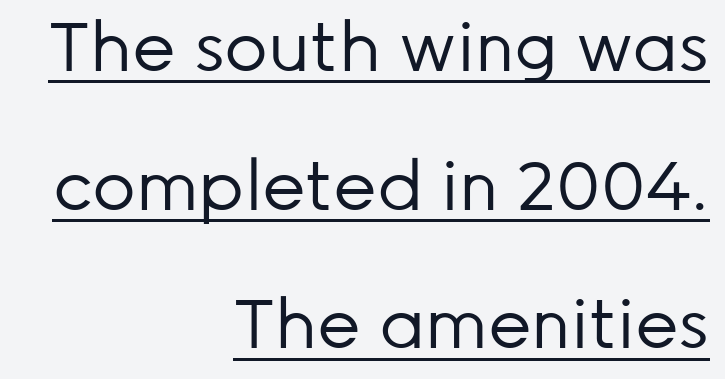
Beneath each row of characters lies a ruled line. Does the type have serifs? No, each stem ends abruptly. Reading down the block, your eye finds every line finishing at a fixed right position. Character widths vary here, with narrow letters taking less room than wide ones.
